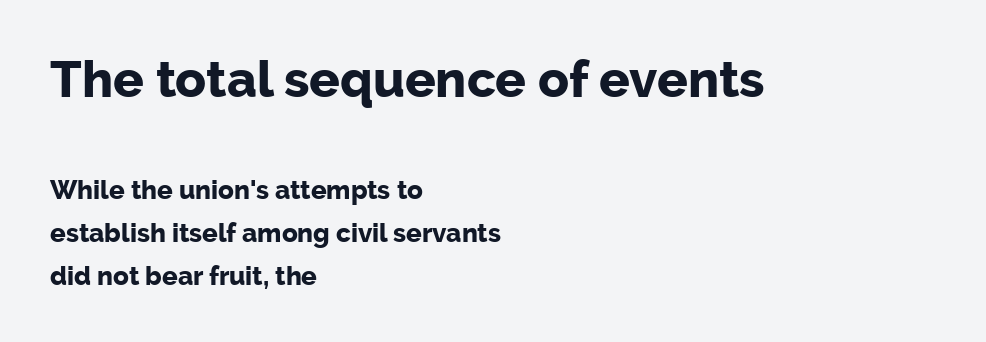
The image shows 51 px bold sans-serif type, upright; set left-aligned, normal line spacing (1.65x), normal letter spacing, not underlined; the first (top) block is 1.96x larger; low stroke contrast and a medium x-height.
